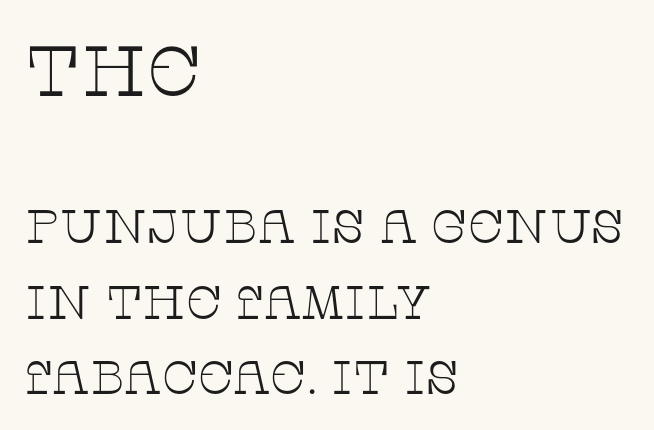
Q: Is the text bold? A: No.
Q: Is the text italic (slanted)? A: No, it is upright.
Q: Is the typeface a serif or a sans-serif typeface? A: Serif.
Q: Is the text underlined? A: No.
Q: How is the paragraph aligned? A: Left-aligned.
Q: Is the spacing between letters normal or unusually wide? A: Normal.
Q: Is the spacing between lines tight, normal or loose? A: Normal.
Q: Which block of text is set in a larger size, the first (top) or the second (bottom)? A: The first (top) one.
Q: Width (condensed, normal, or wide)? A: Wide.
Q: Stroke contrast? A: Low.
Q: x-height? A: Large.
Q: Monospaced? A: No.
